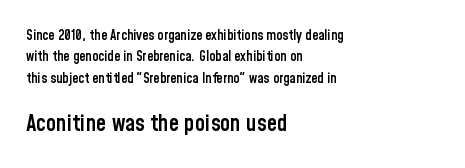
The image shows 23 px text type, upright; set left-aligned, normal line spacing (1.52x), normal letter spacing, not underlined; the second (bottom) block is 1.64x larger.
